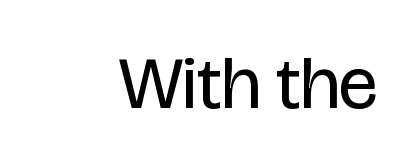
It's the straight-up-and-down kind of type. Glance below the letters and you will spot only blank space. The letterforms sit at book weight or below. This sample has the flowing, uneven cadence of proportional lettering. Short note: letters normally spaced. These lines are composed in type without serifs.
